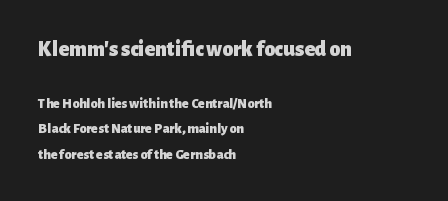
{"italic": "no", "bold": "yes", "underline": "no", "align": "left", "line_spacing_ratio": 1.83, "letter_spacing": "normal", "letter_spacing_em": 0.0, "larger_block": "first", "size_ratio": 1.57, "glyph_px": 22}
